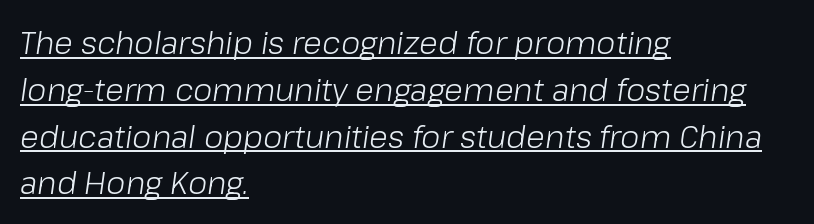
Q: Is the text bold? A: No.
Q: Is the text italic (slanted)? A: Yes, it leans right by about 8 degrees.
Q: Is the text underlined? A: Yes.
Q: How is the paragraph aligned? A: Left-aligned.
Q: Is the spacing between letters normal or unusually wide? A: Normal.
Q: Is the spacing between lines tight, normal or loose? A: Normal.
Q: Width (condensed, normal, or wide)? A: Normal.
Q: Stroke contrast? A: Low.
Q: x-height? A: Medium.
Q: Monospaced? A: No.
